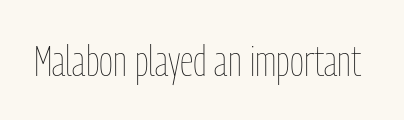
Q: Is the text bold? A: No.
Q: Is the text italic (slanted)? A: No, it is upright.
Q: Is the text underlined? A: No.
Q: Is the spacing between letters normal or unusually wide? A: Normal.
Q: Width (condensed, normal, or wide)? A: Condensed.
Q: Stroke contrast? A: Low.
Q: x-height? A: Medium.
Q: Monospaced? A: No.
